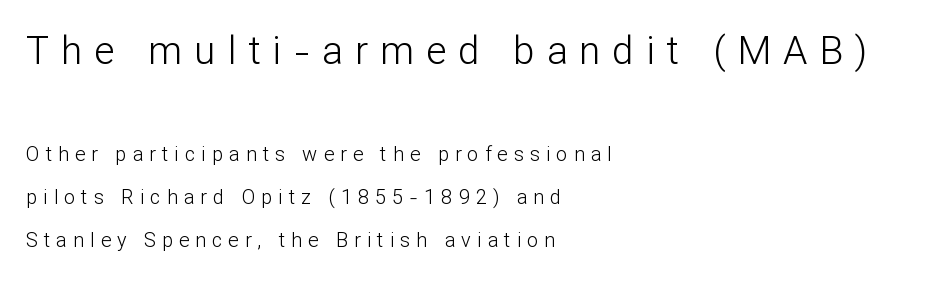
Q: Is the text bold? A: No.
Q: Is the text italic (slanted)? A: No, it is upright.
Q: Is the typeface a serif or a sans-serif typeface? A: Sans-serif.
Q: Is the text underlined? A: No.
Q: How is the paragraph aligned? A: Left-aligned.
Q: Is the spacing between letters normal or unusually wide? A: Unusually wide.
Q: Is the spacing between lines tight, normal or loose? A: Loose.
Q: Which block of text is set in a larger size, the first (top) or the second (bottom)? A: The first (top) one.
Q: Width (condensed, normal, or wide)? A: Normal.
Q: Stroke contrast? A: Low.
Q: x-height? A: Medium.
Q: Monospaced? A: No.
